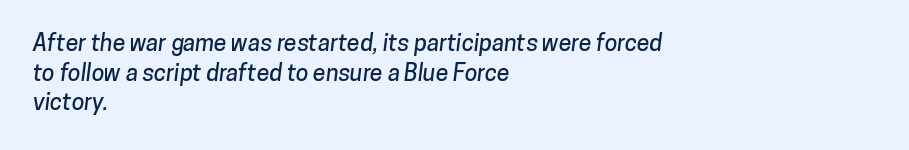
Leading matches the norm, producing a regular column. The passage is arranged the way most books set body copy — flush left. These lines keep a tight, regular rhythm from letter to letter. Underlining? Definitely not there.
